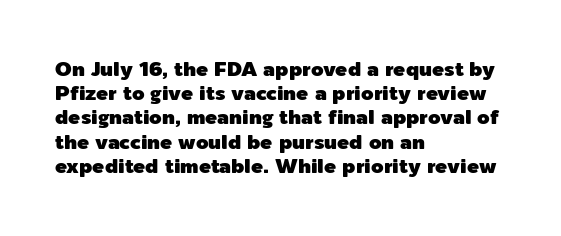
Q: Is the text italic (slanted)? A: No, it is upright.
Q: Is the text underlined? A: No.
Q: How is the paragraph aligned? A: Left-aligned.
Q: Is the spacing between letters normal or unusually wide? A: Normal.
